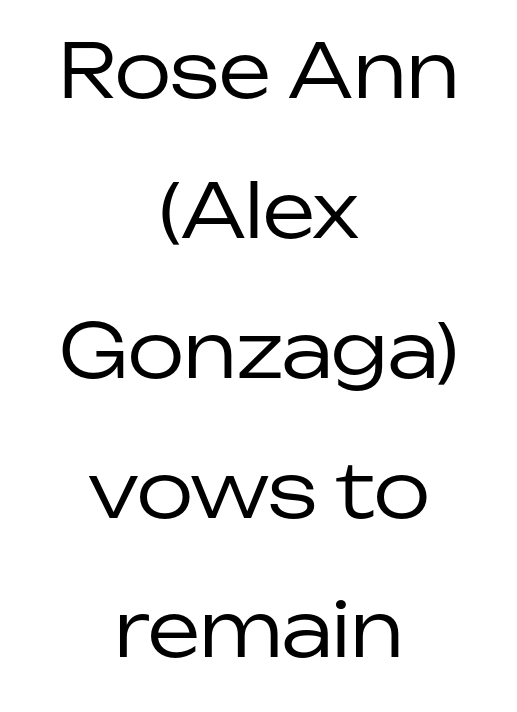
Q: Is the text bold? A: No.
Q: Is the text italic (slanted)? A: No, it is upright.
Q: Is the typeface a serif or a sans-serif typeface? A: Sans-serif.
Q: Is the text underlined? A: No.
Q: How is the paragraph aligned? A: Centered.
Q: Is the spacing between letters normal or unusually wide? A: Normal.
Q: Width (condensed, normal, or wide)? A: Normal.
Q: Stroke contrast? A: Low.
Q: x-height? A: Medium.
Q: Monospaced? A: No.
